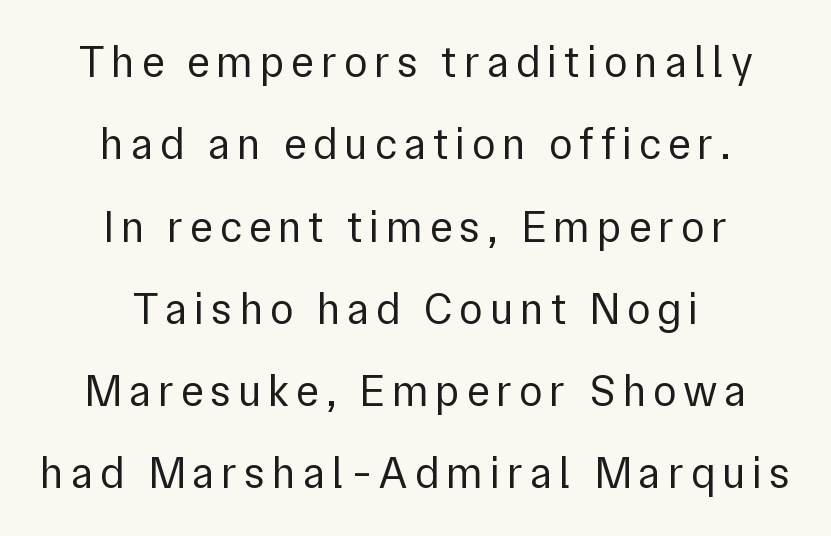
Each row of text sits above clean, open space. Posture: upright roman. The strokes are not fattened; the text isn't bold. One-word summary of the alignment: center. Looks like regular typesetting: each glyph gets only the width it needs. The text was rendered using a sans face with plain stroke endings.
